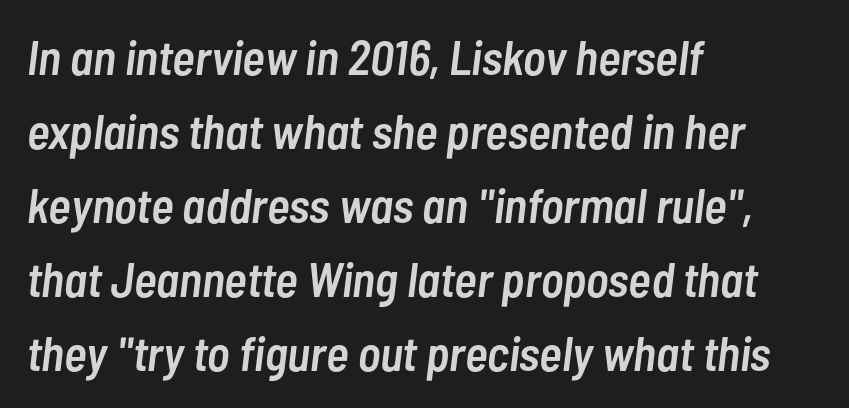
{"italic": "yes", "lean": "right", "slant_degrees": 7, "bold": "semi", "weight": "semibold", "width": "condensed", "stroke_contrast": "low", "x_height": "medium", "monospaced": "no", "underline": "no", "align": "left", "line_spacing": "normal", "line_spacing_ratio": 1.54, "letter_spacing": "normal", "letter_spacing_em": 0.0, "glyph_px": 48}
